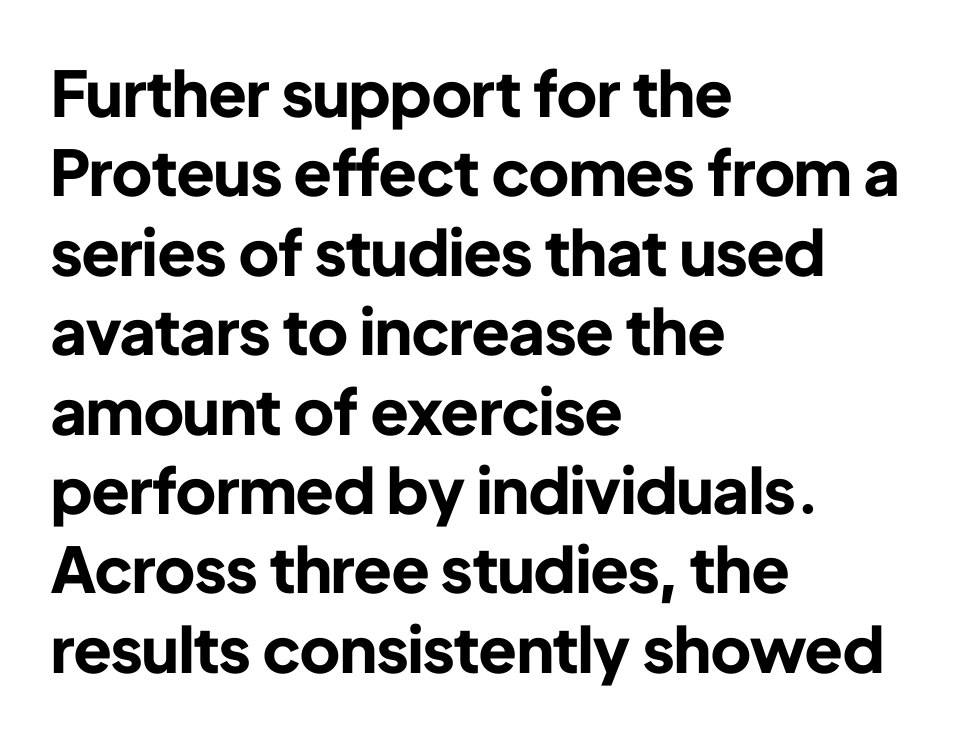
The zone under the glyphs is completely vacant. Nothing sits at the stroke ends, so this counts as sans-serif. Standard letterfit; no display-style spreading of the glyphs. Layout note: lines flush left. The letters stand straight up with perfectly vertical stems. Reading down the column, the eye jumps a familiar distance to each next line.
